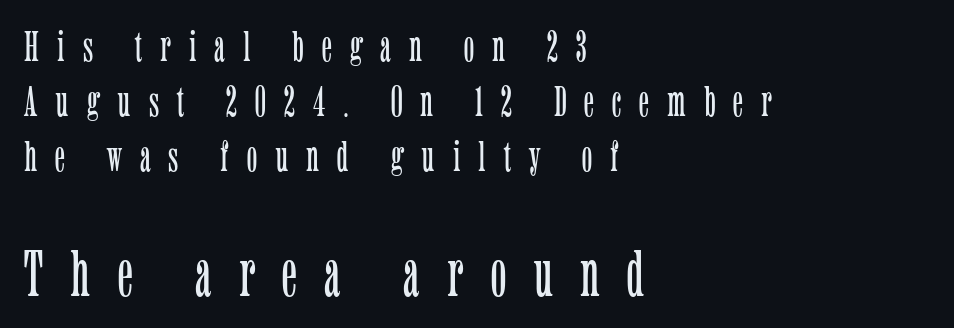
The image shows 65 px light, condensed serif type, upright; set left-aligned, normal line spacing (1.28x), unusually wide letter spacing (+0.42 em), not underlined; the second (bottom) block is 1.51x larger; low stroke contrast and a medium x-height.
